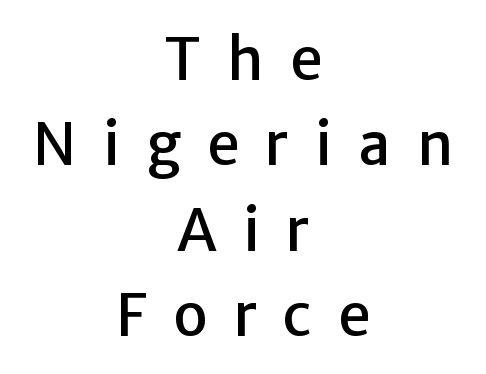
Leftover space on each line is divided equally before and after the words. A typesetter would label this face a sans. This rendering widens character spacing well past its baseline value. Is there much room between lines? A standard amount, neither cramped nor airy.
